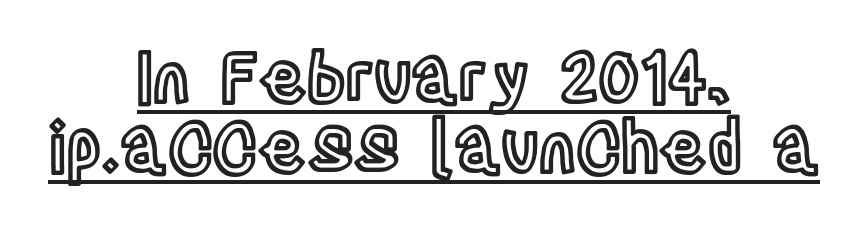
Q: Is the text italic (slanted)? A: No, it is upright.
Q: Is the text underlined? A: Yes.
Q: How is the paragraph aligned? A: Centered.
Q: Is the spacing between letters normal or unusually wide? A: Normal.
Q: Is the spacing between lines tight, normal or loose? A: Tight.
Q: Width (condensed, normal, or wide)? A: Condensed.
Q: x-height? A: Large.
Q: Monospaced? A: No.
